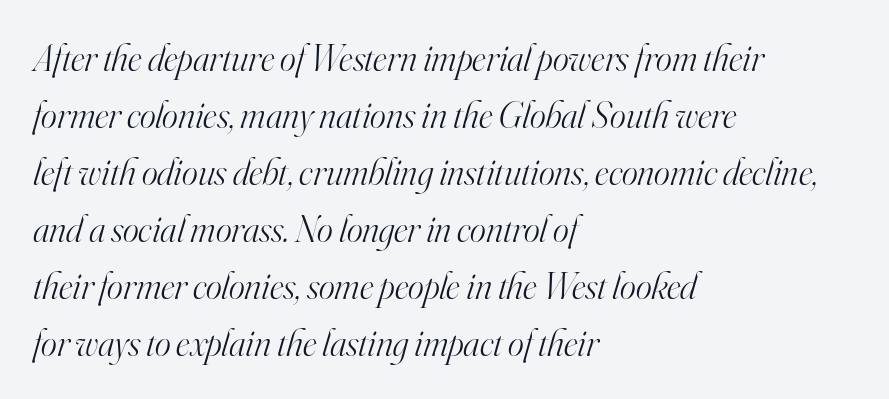
Q: Is the text bold? A: No.
Q: Is the text italic (slanted)? A: Yes, it leans right by about 16 degrees.
Q: Is the typeface a serif or a sans-serif typeface? A: Serif.
Q: Is the text underlined? A: No.
Q: How is the paragraph aligned? A: Left-aligned.
Q: Is the spacing between letters normal or unusually wide? A: Normal.
Q: Is the spacing between lines tight, normal or loose? A: Normal.
Q: Width (condensed, normal, or wide)? A: Normal.
Q: Stroke contrast? A: High.
Q: x-height? A: Small.
Q: Monospaced? A: No.
